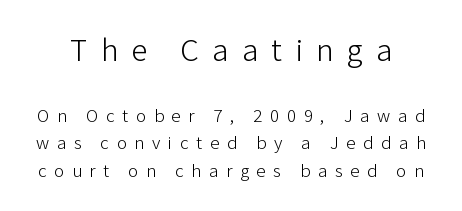
{"serif": "no", "italic": "no", "bold": "no", "weight": "light", "width": "normal", "stroke_contrast": "low", "x_height": "medium", "monospaced": "no", "underline": "no", "line_spacing": "normal", "line_spacing_ratio": 1.46, "letter_spacing": "wide", "letter_spacing_em": 0.4, "larger_block": "first", "size_ratio": 1.74, "glyph_px": 33}
